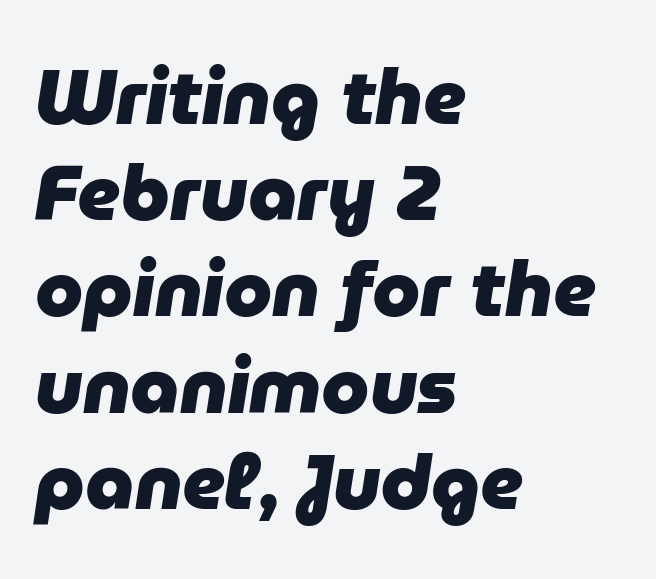
{"italic": "yes", "lean": "right", "slant_degrees": 9, "bold": "yes", "weight": "heavy", "width": "normal", "stroke_contrast": "low", "x_height": "medium", "monospaced": "no", "underline": "no", "align": "left", "line_spacing": "normal", "line_spacing_ratio": 1.25, "letter_spacing": "normal", "letter_spacing_em": 0.0, "glyph_px": 77}
